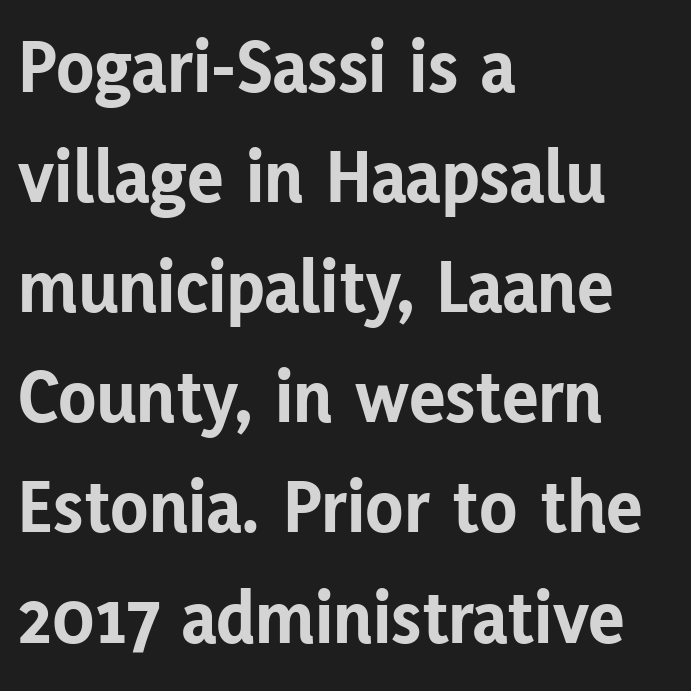
The image shows 77 px bold sans-serif type, upright; set left-aligned, normal line spacing (1.43x), normal letter spacing, not underlined; low stroke contrast and a medium x-height.
